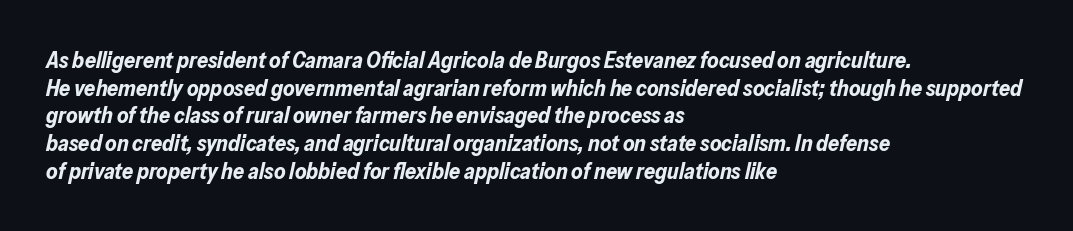
The image shows 22 px bold type, italic (leaning right); set left-aligned, normal line spacing (1.26x), normal letter spacing, not underlined.
